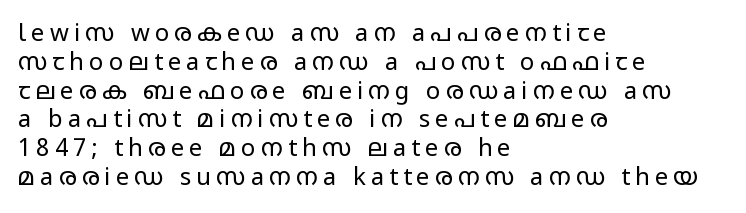
Q: Is the text bold? A: No.
Q: Is the text italic (slanted)? A: No, it is upright.
Q: Is the text underlined? A: No.
Q: How is the paragraph aligned? A: Left-aligned.
Q: Is the spacing between letters normal or unusually wide? A: Unusually wide.
